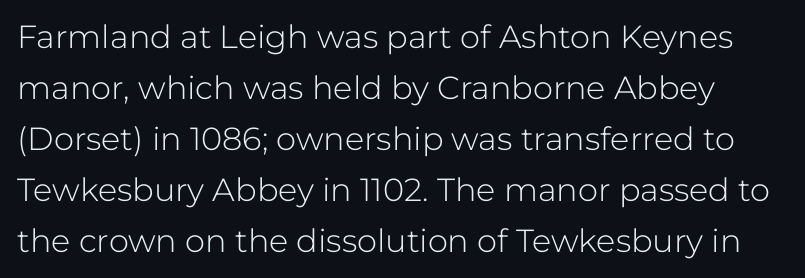
Q: Is the text bold? A: No.
Q: Is the text italic (slanted)? A: No, it is upright.
Q: Is the typeface a serif or a sans-serif typeface? A: Sans-serif.
Q: Is the text underlined? A: No.
Q: Is the spacing between letters normal or unusually wide? A: Normal.
Q: Is the spacing between lines tight, normal or loose? A: Normal.
Q: Width (condensed, normal, or wide)? A: Normal.
Q: Stroke contrast? A: Low.
Q: x-height? A: Medium.
Q: Monospaced? A: No.
